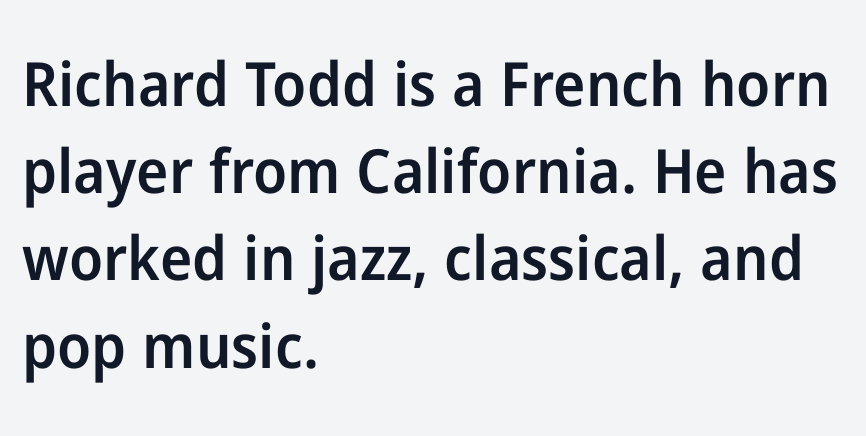
Q: Is the text bold? A: Semi-bold.
Q: Is the text italic (slanted)? A: No, it is upright.
Q: Is the typeface a serif or a sans-serif typeface? A: Sans-serif.
Q: Is the text underlined? A: No.
Q: How is the paragraph aligned? A: Left-aligned.
Q: Is the spacing between letters normal or unusually wide? A: Normal.
Q: Is the spacing between lines tight, normal or loose? A: Normal.
Q: Width (condensed, normal, or wide)? A: Normal.
Q: Stroke contrast? A: Low.
Q: x-height? A: Medium.
Q: Monospaced? A: No.
